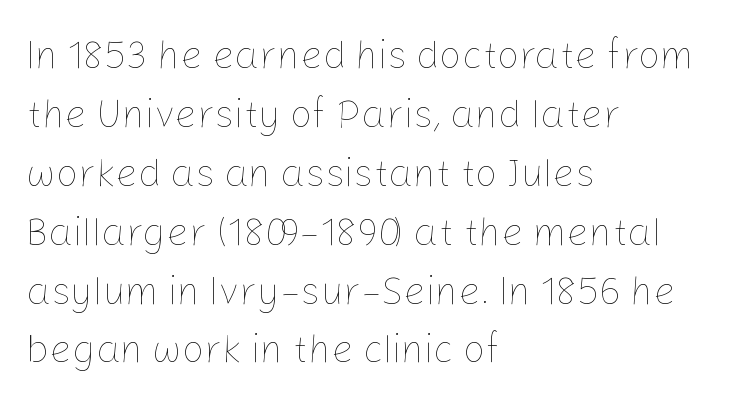
{"italic": "no", "bold": "no", "weight": "thin", "width": "normal", "stroke_contrast": "low", "x_height": "medium", "monospaced": "no", "underline": "no", "align": "left", "line_spacing": "normal", "line_spacing_ratio": 1.51, "letter_spacing": "normal", "letter_spacing_em": 0.0, "glyph_px": 39}
